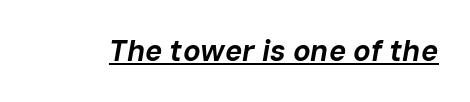
The image shows 29 px bold type, italic (leaning right); set normal letter spacing, underlined; low stroke contrast and a medium x-height.
